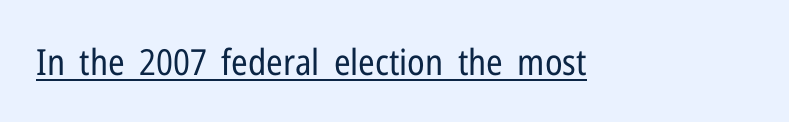
The image shows 36 px regular-weight, condensed sans-serif type, upright; set normal letter spacing, underlined; low stroke contrast and a medium x-height.
